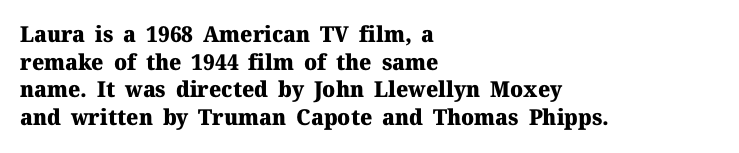
Q: Is the text bold? A: Yes.
Q: Is the text italic (slanted)? A: No, it is upright.
Q: Is the text underlined? A: No.
Q: How is the paragraph aligned? A: Left-aligned.
Q: Is the spacing between letters normal or unusually wide? A: Normal.
Q: Is the spacing between lines tight, normal or loose? A: Normal.
